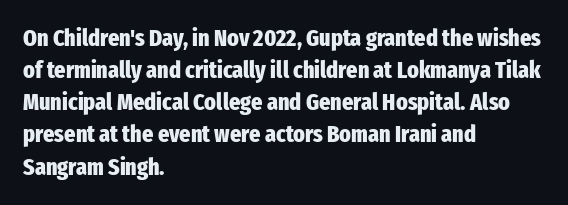
Q: Is the text bold? A: Yes.
Q: Is the text italic (slanted)? A: No, it is upright.
Q: Is the text underlined? A: No.
Q: How is the paragraph aligned? A: Left-aligned.
Q: Is the spacing between letters normal or unusually wide? A: Normal.
Q: Is the spacing between lines tight, normal or loose? A: Normal.
